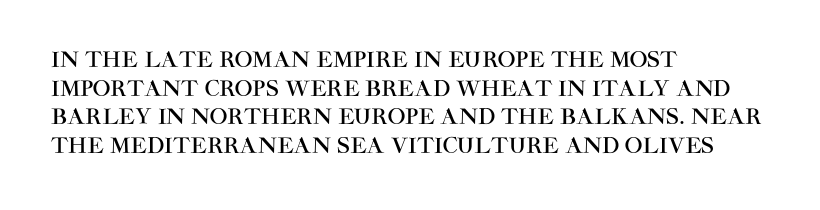
{"italic": "no", "underline": "no", "align": "left", "line_spacing": "normal", "line_spacing_ratio": 1.36, "letter_spacing": "normal", "letter_spacing_em": 0.0, "glyph_px": 21}
